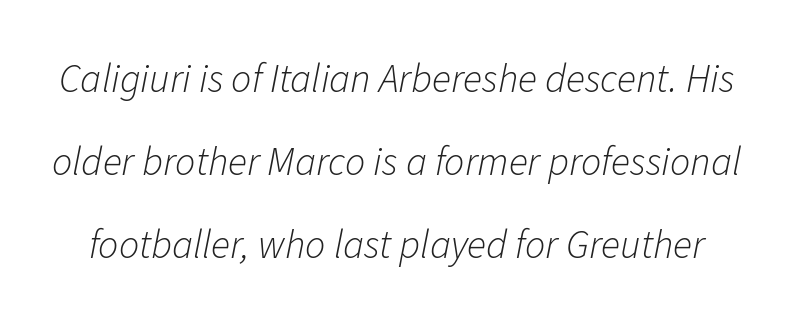
Q: Is the text bold? A: No.
Q: Is the text italic (slanted)? A: Yes, it leans right by about 11 degrees.
Q: Is the text underlined? A: No.
Q: Is the spacing between letters normal or unusually wide? A: Normal.
Q: Is the spacing between lines tight, normal or loose? A: Loose.
Q: Width (condensed, normal, or wide)? A: Normal.
Q: Stroke contrast? A: Low.
Q: x-height? A: Medium.
Q: Monospaced? A: No.
